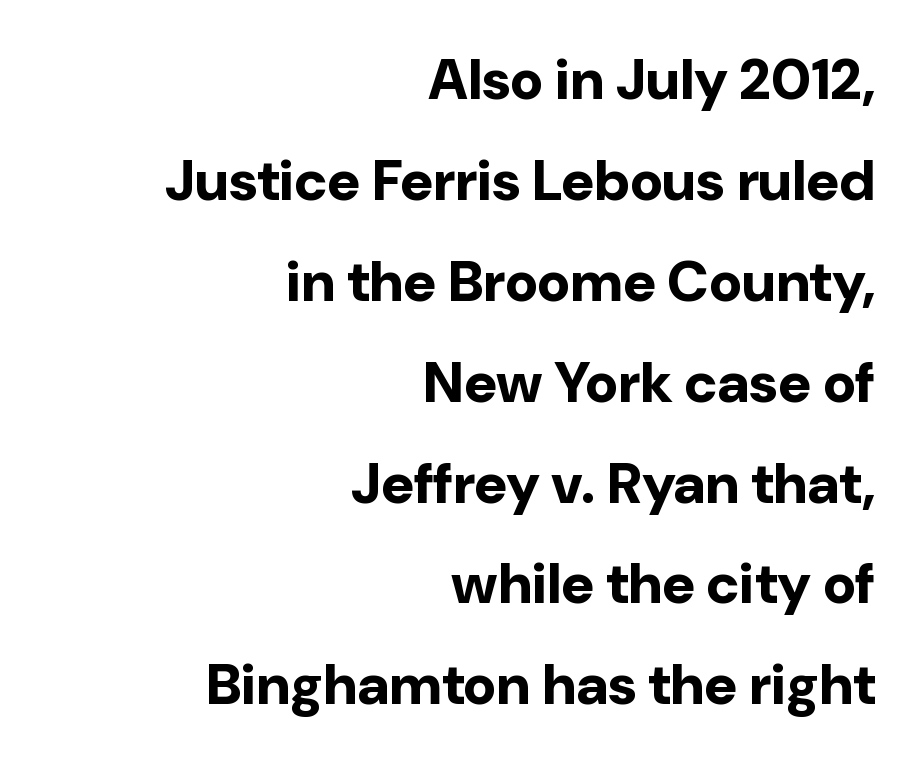
Q: Is the text bold? A: Yes.
Q: Is the text italic (slanted)? A: No, it is upright.
Q: Is the typeface a serif or a sans-serif typeface? A: Sans-serif.
Q: Is the text underlined? A: No.
Q: How is the paragraph aligned? A: Right-aligned.
Q: Is the spacing between letters normal or unusually wide? A: Normal.
Q: Width (condensed, normal, or wide)? A: Normal.
Q: Stroke contrast? A: Low.
Q: x-height? A: Medium.
Q: Monospaced? A: No.
